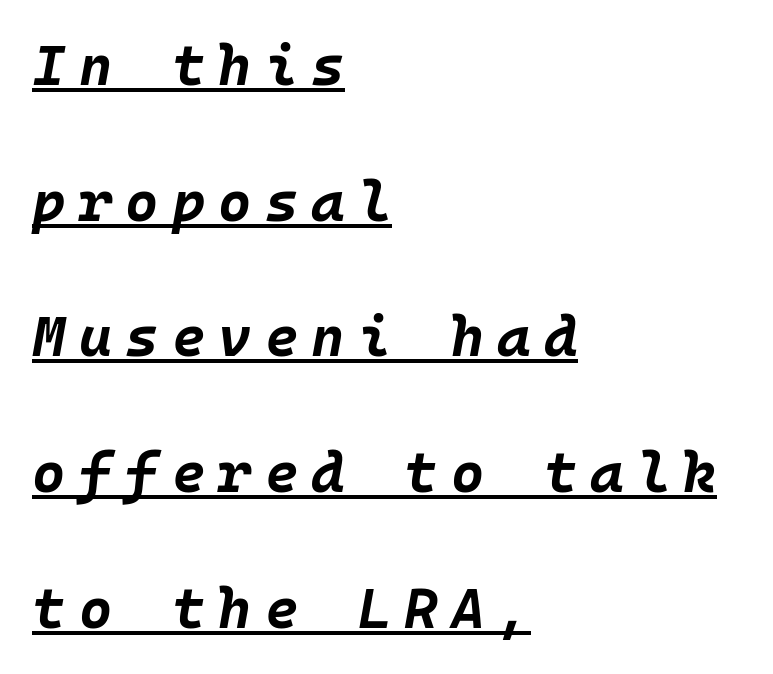
The image shows 57 px bold type, italic (leaning right), monospaced; set left-aligned, loose line spacing (2.38x), unusually wide letter spacing (+0.23 em), underlined; low stroke contrast and a large x-height.
